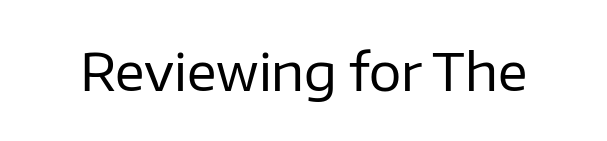
The image shows 51 px regular-weight sans-serif type, upright; set normal letter spacing, not underlined; low stroke contrast and a medium x-height.
